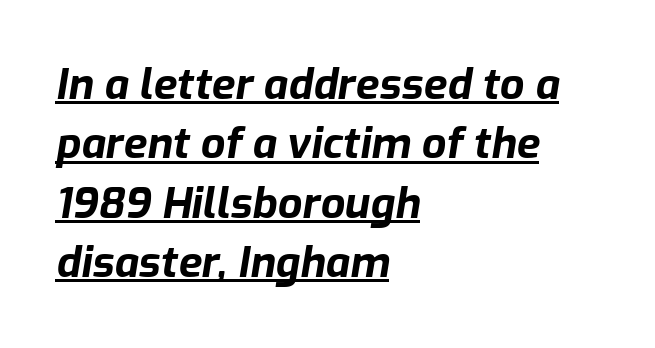
The image shows 43 px bold type, italic (leaning right); set left-aligned, normal line spacing (1.38x), normal letter spacing, underlined; low stroke contrast and a medium x-height.
